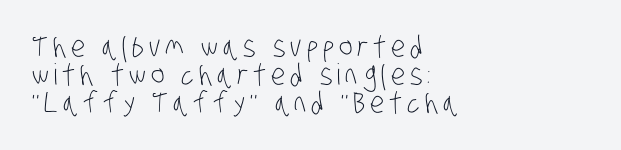
No chunkiness to these letters — they're not bold. These lines stack with their left ends in a neat column. Regarding serifs, this sample does without them. The face used here is proportionally spaced, like ordinary book or web type.
